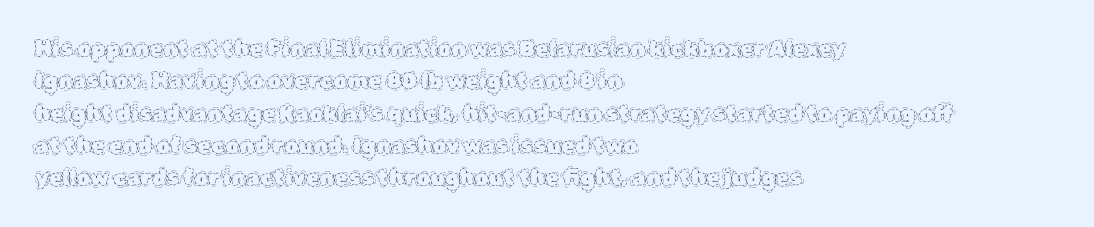
{"italic": "no", "bold": "no", "underline": "no", "align": "left", "line_spacing": "normal", "line_spacing_ratio": 1.47, "letter_spacing": "normal", "letter_spacing_em": 0.0, "glyph_px": 22}
